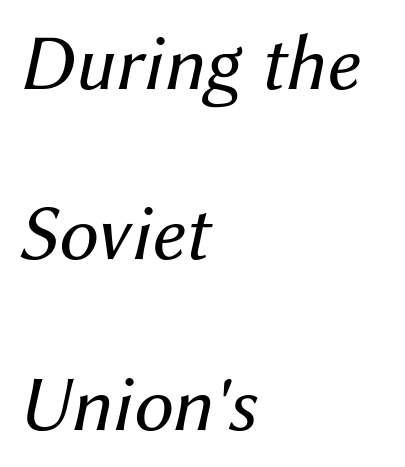
The image shows 80 px regular-weight type, italic (leaning right); set left-aligned, loose line spacing (2.13x), normal letter spacing, not underlined; medium stroke contrast and a medium x-height.
